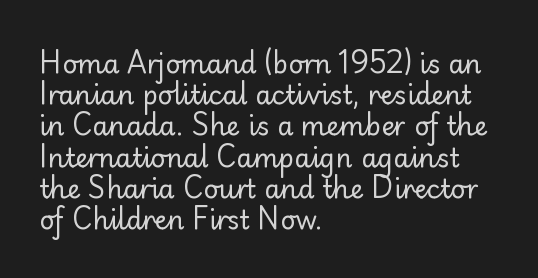
The image shows 26 px text type, upright; set left-aligned, line spacing 1.2x, normal letter spacing, not underlined.
